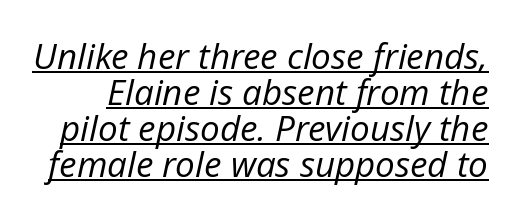
{"italic": "yes", "lean": "right", "slant_degrees": 12, "bold": "no", "weight": "regular", "width": "normal", "stroke_contrast": "low", "x_height": "medium", "monospaced": "no", "underline": "yes", "line_spacing": "tight", "line_spacing_ratio": 1.03, "letter_spacing": "normal", "letter_spacing_em": 0.0, "glyph_px": 35}
